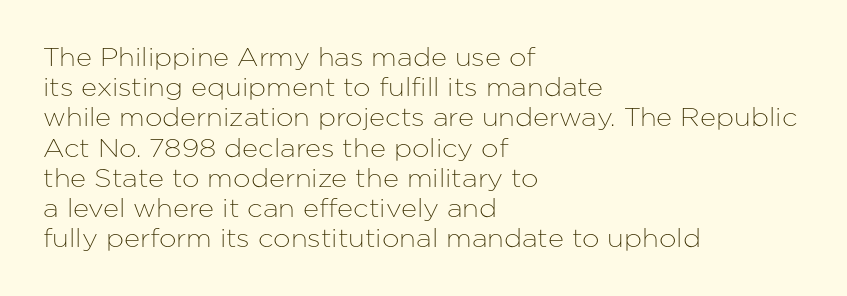
The image shows 25 px text type, upright; set left-aligned, line spacing 1.21x, normal letter spacing, not underlined.
